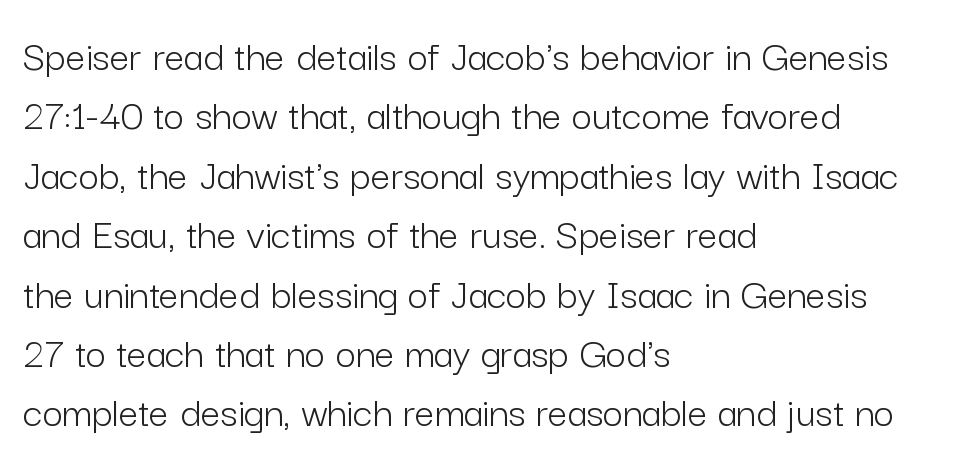
The face used here is proportionally spaced, like ordinary book or web type. Serif or sans? Sans — the stroke terminals are bare. The letterforms sit at book weight or below. Each line starts at the same left margin while the right side varies. Glance below the letters and you will spot only blank space.
